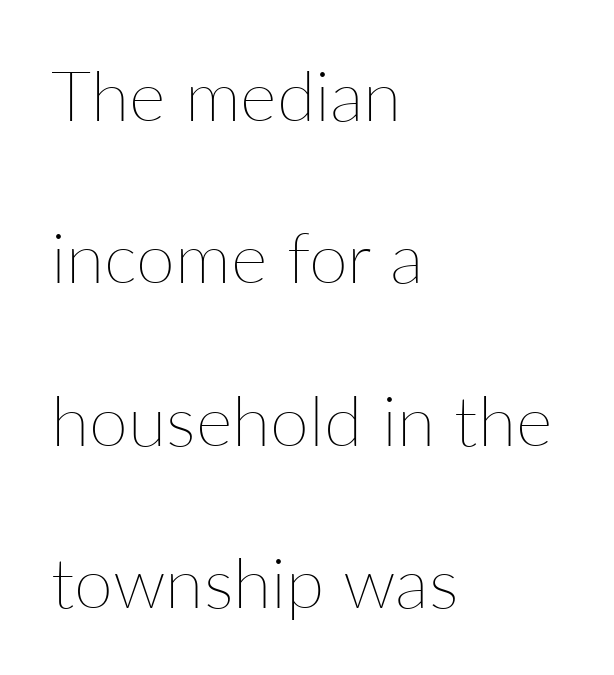
{"italic": "no", "bold": "no", "weight": "thin", "width": "normal", "stroke_contrast": "low", "x_height": "medium", "monospaced": "no", "underline": "no", "align": "left", "line_spacing": "loose", "line_spacing_ratio": 2.32, "letter_spacing": "normal", "letter_spacing_em": 0.0, "glyph_px": 70}
